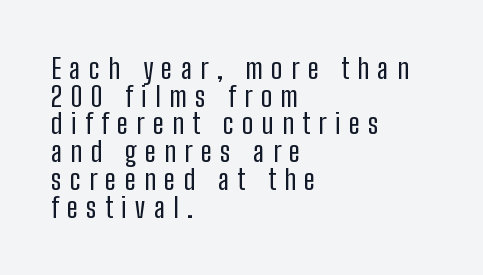
The lines in this sample share a left origin and differ only in where they stop. Students, observe: this is what under-led, compact text looks like. In terms of posture, this sample is upright. Just letters on the line, the space beneath them empty.
